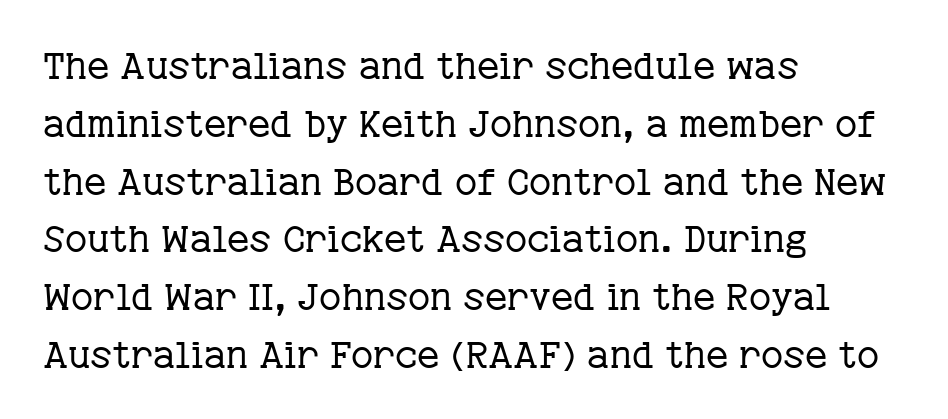
{"serif": "yes", "italic": "no", "bold": "no", "weight": "regular", "width": "normal", "stroke_contrast": "low", "x_height": "medium", "monospaced": "no", "underline": "no", "align": "left", "line_spacing": "normal", "line_spacing_ratio": 1.52, "letter_spacing": "normal", "letter_spacing_em": 0.0, "glyph_px": 38}
